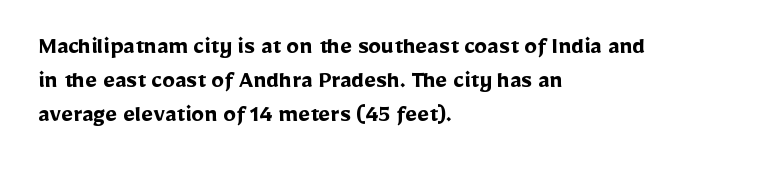
{"italic": "no", "bold": "yes", "underline": "no", "align": "left", "line_spacing": "normal", "line_spacing_ratio": 1.3, "letter_spacing": "normal", "letter_spacing_em": 0.0, "glyph_px": 26}
